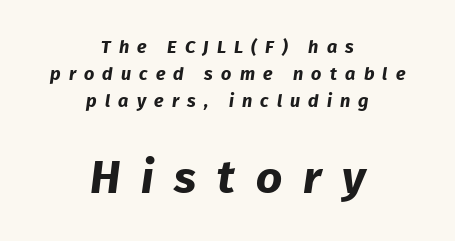
Q: Is the text bold? A: Yes.
Q: Is the typeface a serif or a sans-serif typeface? A: Sans-serif.
Q: Is the text underlined? A: No.
Q: How is the paragraph aligned? A: Centered.
Q: Is the spacing between letters normal or unusually wide? A: Unusually wide.
Q: Is the spacing between lines tight, normal or loose? A: Normal.
Q: Which block of text is set in a larger size, the first (top) or the second (bottom)? A: The second (bottom) one.
Q: Width (condensed, normal, or wide)? A: Normal.
Q: Stroke contrast? A: Low.
Q: x-height? A: Medium.
Q: Monospaced? A: No.
